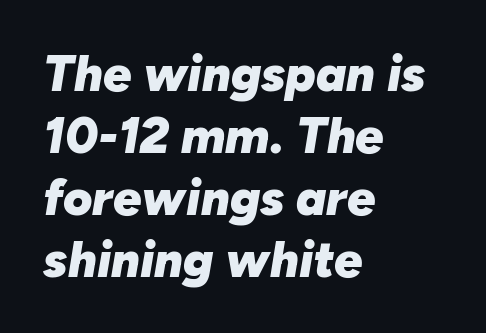
Q: Is the text bold? A: Yes.
Q: Is the text italic (slanted)? A: Yes, it leans right by about 10 degrees.
Q: Is the text underlined? A: No.
Q: How is the paragraph aligned? A: Left-aligned.
Q: Is the spacing between letters normal or unusually wide? A: Normal.
Q: Width (condensed, normal, or wide)? A: Normal.
Q: Stroke contrast? A: Low.
Q: x-height? A: Medium.
Q: Monospaced? A: No.
